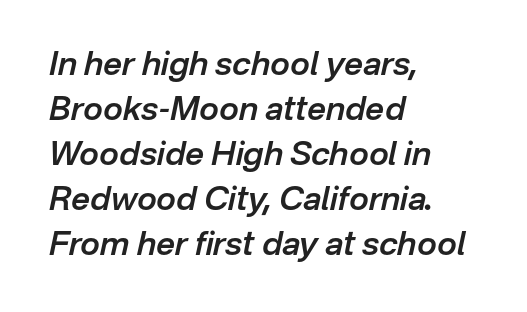
Q: Is the text bold? A: Semi-bold.
Q: Is the text italic (slanted)? A: Yes, it leans right by about 12 degrees.
Q: Is the text underlined? A: No.
Q: How is the paragraph aligned? A: Left-aligned.
Q: Is the spacing between letters normal or unusually wide? A: Normal.
Q: Is the spacing between lines tight, normal or loose? A: Normal.
Q: Width (condensed, normal, or wide)? A: Normal.
Q: Stroke contrast? A: Low.
Q: x-height? A: Medium.
Q: Monospaced? A: No.
